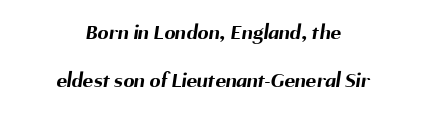
The image shows 22 px bold type; set centered, loose line spacing (2.2x), normal letter spacing, not underlined.
